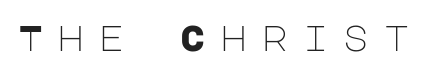
The letters stand straight up with perfectly vertical stems. Are there feet on the stems? There aren't — it's a sans. Weight: in the light-to-regular range. Observe the wide spacing: letters keep a clear distance from each other. Descender tails drop into unmarked territory.
